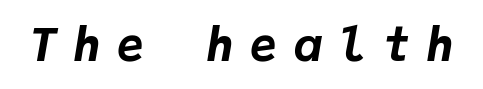
The image shows 46 px bold type, italic (leaning right), monospaced; set unusually wide letter spacing (+0.36 em), not underlined; low stroke contrast and a medium x-height.
